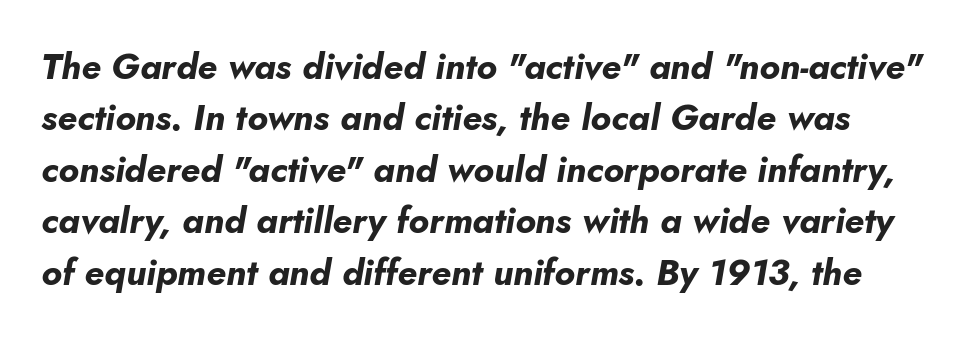
{"italic": "yes", "lean": "right", "slant_degrees": 10, "bold": "yes", "weight": "bold", "width": "normal", "stroke_contrast": "low", "x_height": "small", "monospaced": "no", "underline": "no", "line_spacing": "normal", "line_spacing_ratio": 1.43, "letter_spacing": "normal", "letter_spacing_em": 0.0, "glyph_px": 36}
